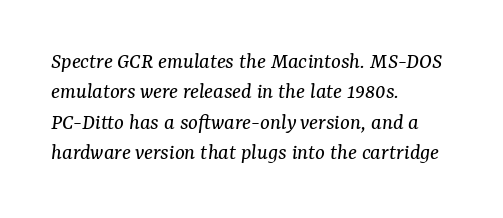
Standard letterfit; no display-style spreading of the glyphs. The text block is weighted toward the left margin, trailing off unevenly rightward. Does the leading feel generous? No, just average. Each row of text sits above clean, open space. You can tell it's italic because the verticals aren't actually vertical.
